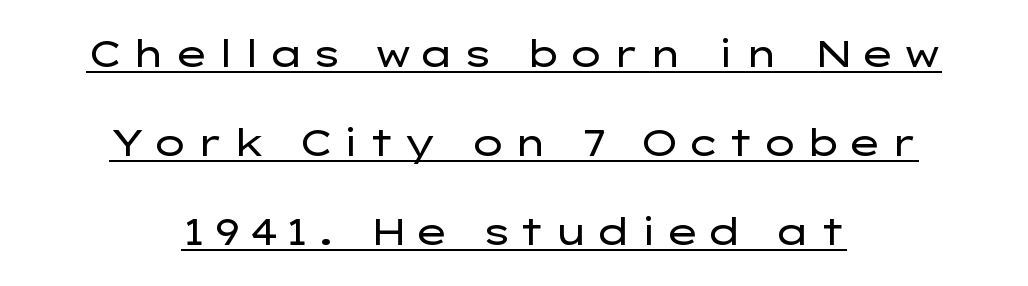
Q: Is the text bold? A: No.
Q: Is the text italic (slanted)? A: No, it is upright.
Q: Is the typeface a serif or a sans-serif typeface? A: Sans-serif.
Q: Is the text underlined? A: Yes.
Q: How is the paragraph aligned? A: Centered.
Q: Is the spacing between lines tight, normal or loose? A: Loose.
Q: Width (condensed, normal, or wide)? A: Wide.
Q: Stroke contrast? A: Low.
Q: x-height? A: Medium.
Q: Monospaced? A: No.
